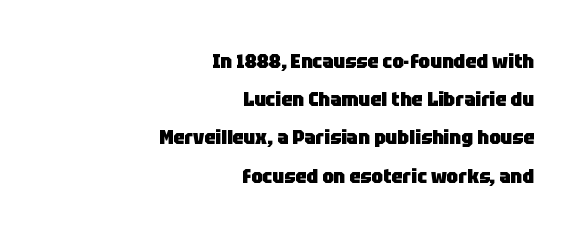
{"italic": "no", "bold": "yes", "underline": "no", "align": "right", "line_spacing": "loose", "line_spacing_ratio": 1.91, "letter_spacing": "normal", "letter_spacing_em": 0.0, "glyph_px": 20}
